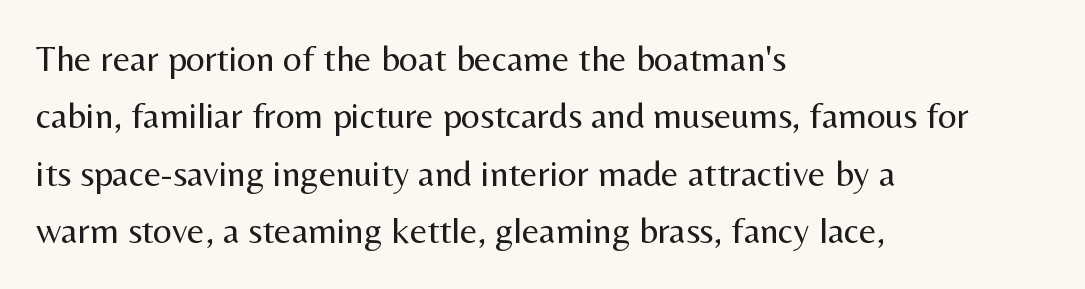
{"serif": "no", "italic": "no", "bold": "no", "weight": "regular", "width": "normal", "stroke_contrast": "medium", "x_height": "medium", "monospaced": "no", "underline": "no", "align": "left", "line_spacing": "normal", "line_spacing_ratio": 1.55, "letter_spacing": "normal", "letter_spacing_em": 0.0, "glyph_px": 37}
